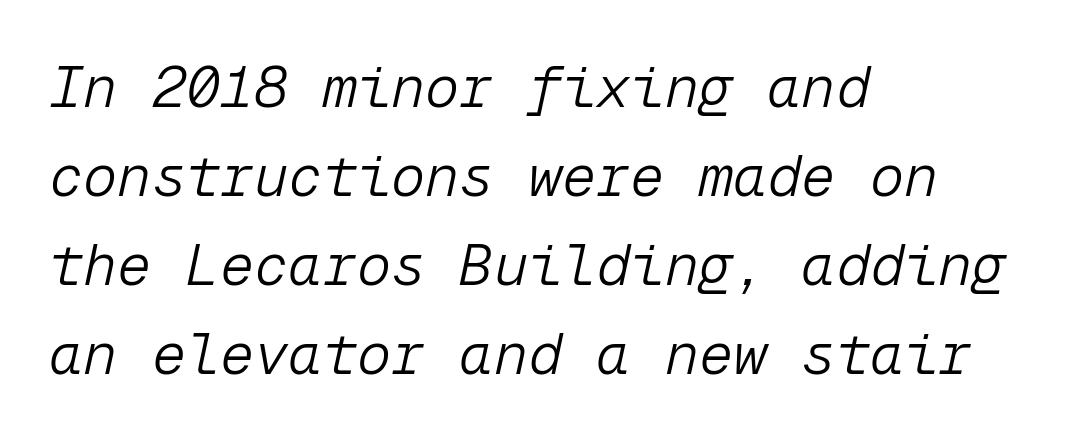
Default kerning and tracking; the words read as compact shapes. Think standard paragraph weight, or any step lighter than that. If you drew a line through each stem, it would be angled. If you measured baseline to baseline, you'd find a middling distance.
